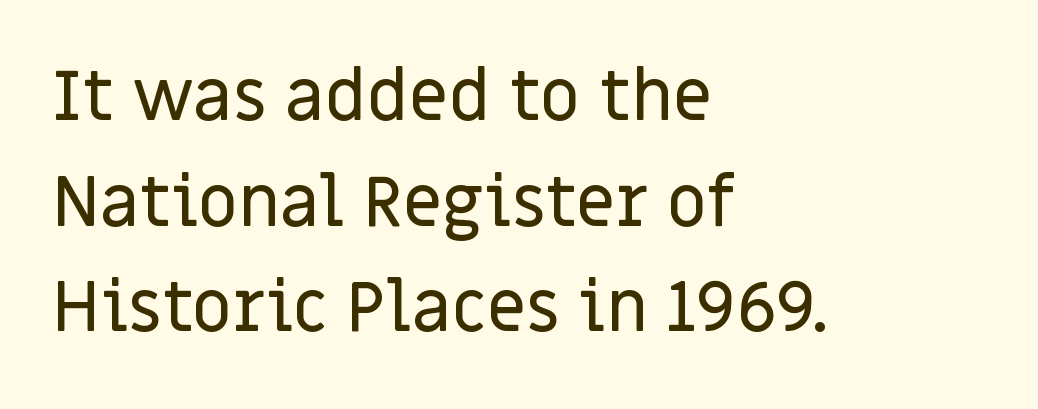
The tracking reads as untouched default to a designer's eye. Type style note: lacks serifs. The lettering holds an erect, upright posture throughout. Check under the words: just untouched page. Normally led — the rows are evenly, conventionally spaced. The face used here is proportionally spaced, like ordinary book or web type.
